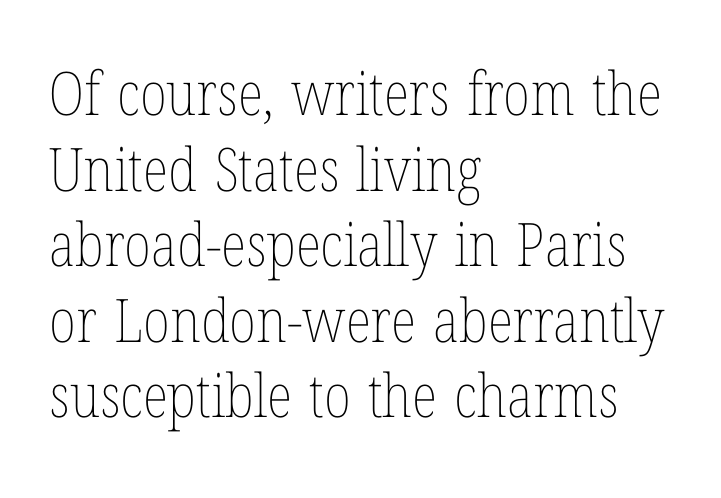
Students, note that the glyphs here touch the page at normal intervals. Proportional: the letters do not fall into vertical columns. This sample keeps an unexceptional amount of space between lines. Tall strokes in this sample are plumb rather than angled. Horizontal alignment here is leftward, the default for most running prose.
